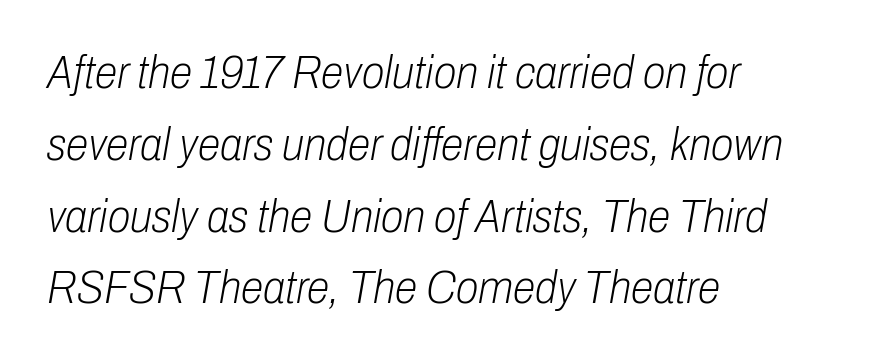
Q: Is the text bold? A: No.
Q: Is the text italic (slanted)? A: Yes, it leans right by about 10 degrees.
Q: Is the text underlined? A: No.
Q: How is the paragraph aligned? A: Left-aligned.
Q: Is the spacing between letters normal or unusually wide? A: Normal.
Q: Is the spacing between lines tight, normal or loose? A: Normal.
Q: Width (condensed, normal, or wide)? A: Condensed.
Q: Stroke contrast? A: Low.
Q: x-height? A: Medium.
Q: Monospaced? A: No.
